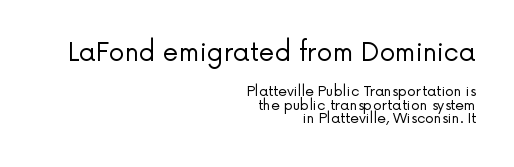
Q: Is the text bold? A: No.
Q: Is the text italic (slanted)? A: No, it is upright.
Q: Is the text underlined? A: No.
Q: How is the paragraph aligned? A: Right-aligned.
Q: Is the spacing between letters normal or unusually wide? A: Normal.
Q: Is the spacing between lines tight, normal or loose? A: Tight.
Q: Which block of text is set in a larger size, the first (top) or the second (bottom)? A: The first (top) one.
